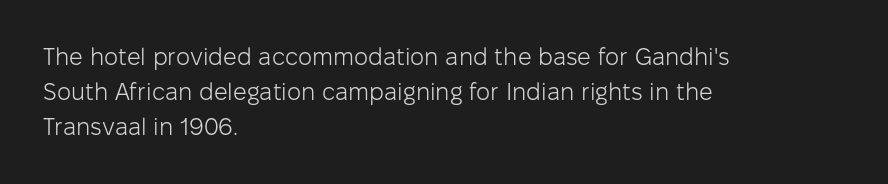
No word sits above an underline. This is the regular roman posture of the typeface. The lines in this sample share a left origin and differ only in where they stop. Successive baselines arrive at the customary interval.
